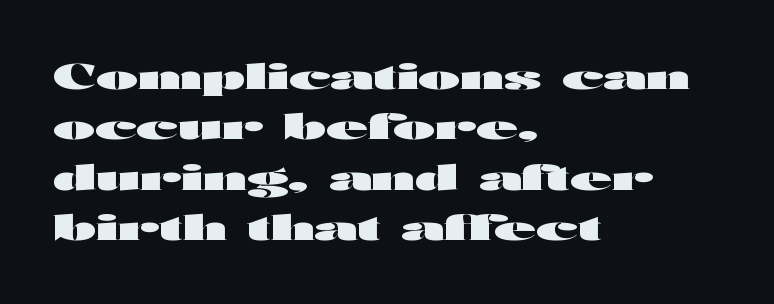
These lines are rendered in a variable-pitch font. The letters carry no serifs — their stems end cleanly without finishing strokes. Any mark beneath the type? The region is blank. A roman cut, with each character standing at attention.
